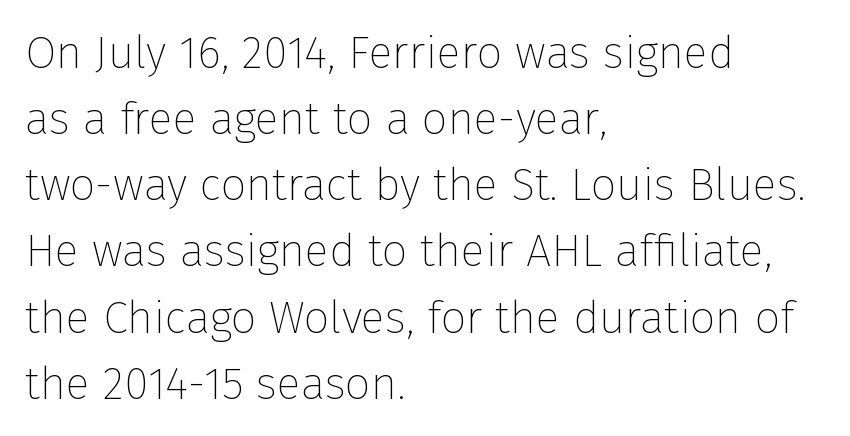
Does the copy run flush right? No — it runs flush left. A light-to-regular cut is what we see here. Is this a fixed-width face? No — the glyphs have proportional, varying widths. Here the glyphs are tracked normally, forming tight word shapes. Nothing sits at the stroke ends, so this counts as sans-serif.
